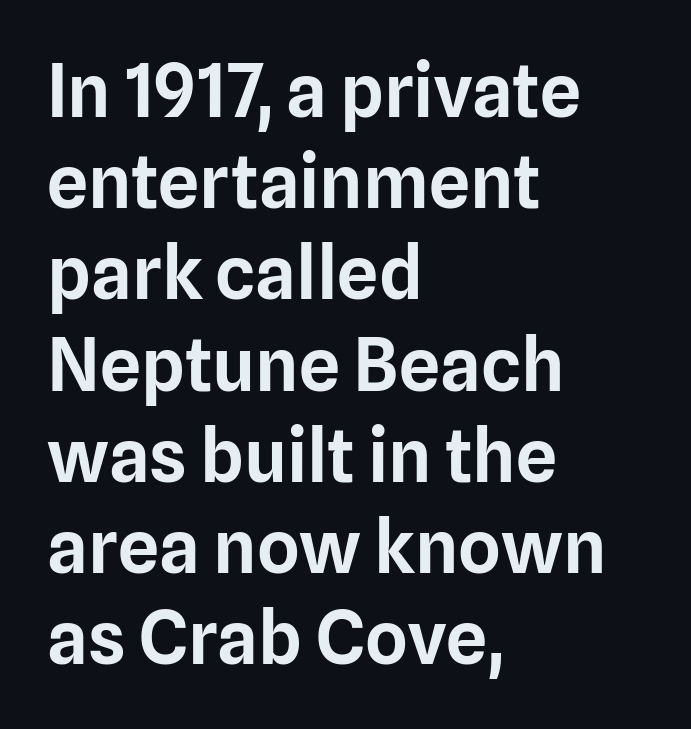
Q: Is the text italic (slanted)? A: No, it is upright.
Q: Is the typeface a serif or a sans-serif typeface? A: Sans-serif.
Q: Is the text underlined? A: No.
Q: How is the paragraph aligned? A: Left-aligned.
Q: Is the spacing between letters normal or unusually wide? A: Normal.
Q: Is the spacing between lines tight, normal or loose? A: Normal.
Q: Width (condensed, normal, or wide)? A: Normal.
Q: Stroke contrast? A: Low.
Q: x-height? A: Medium.
Q: Monospaced? A: No.
